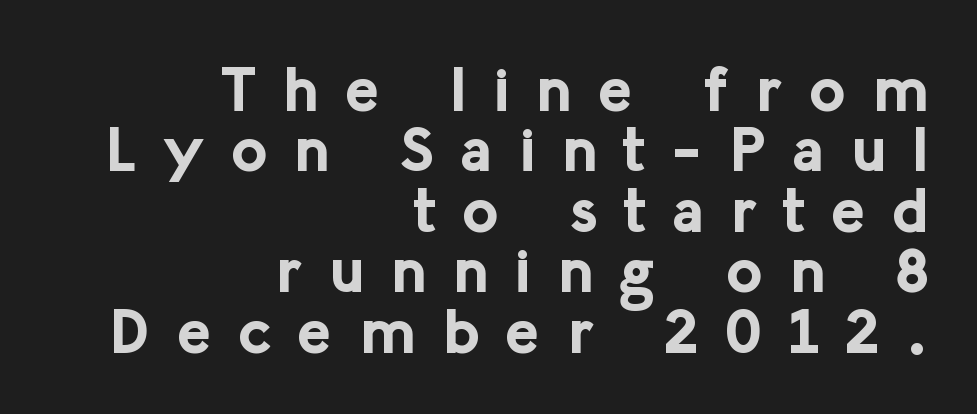
{"serif": "no", "italic": "no", "bold": "yes", "weight": "bold", "width": "normal", "stroke_contrast": "low", "x_height": "medium", "monospaced": "no", "underline": "no", "align": "right", "line_spacing": "tight", "line_spacing_ratio": 0.96, "letter_spacing": "wide", "letter_spacing_em": 0.42, "glyph_px": 63}
